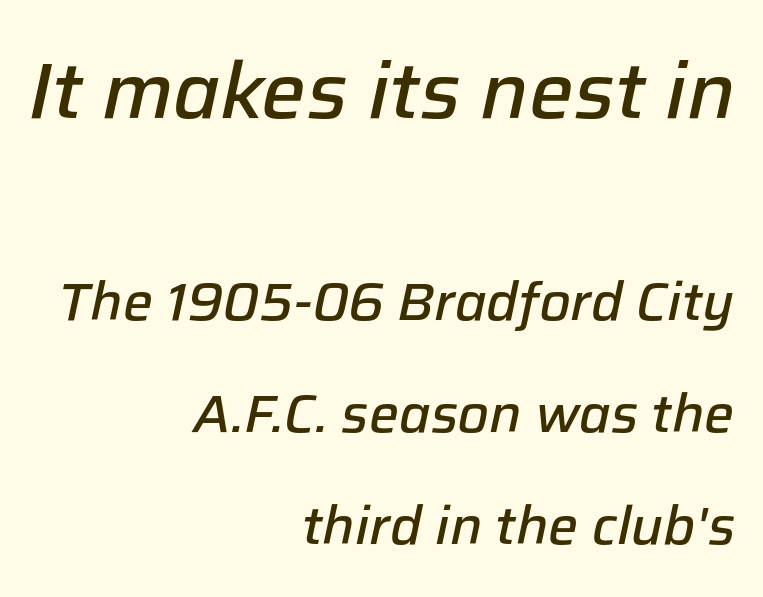
How would I describe the line gaps? Wide and relaxed. An italicized treatment has been applied to the whole sample. Teacher's note: observe the even right margin — that is flush-right alignment. Block one is the big one; block two sits smaller underneath. The passage shown has conventional tracking throughout.
